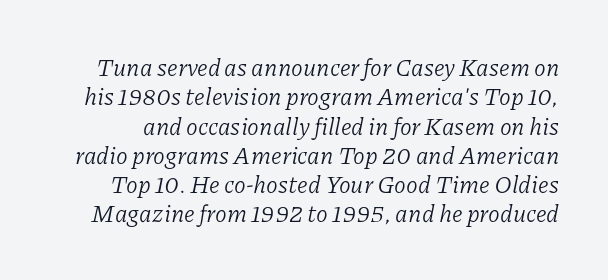
{"italic": "yes", "lean": "right", "slant_degrees": 11, "bold": "no", "underline": "no", "line_spacing_ratio": 1.22, "letter_spacing": "normal", "letter_spacing_em": 0.0, "glyph_px": 24}
